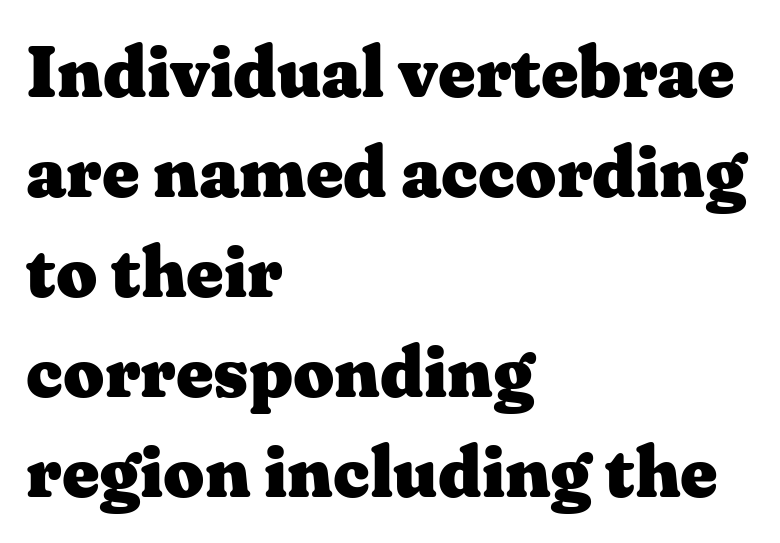
The image shows 72 px heavy, wide serif type, upright; set left-aligned, normal line spacing (1.39x), normal letter spacing, not underlined; medium stroke contrast and a medium x-height.
